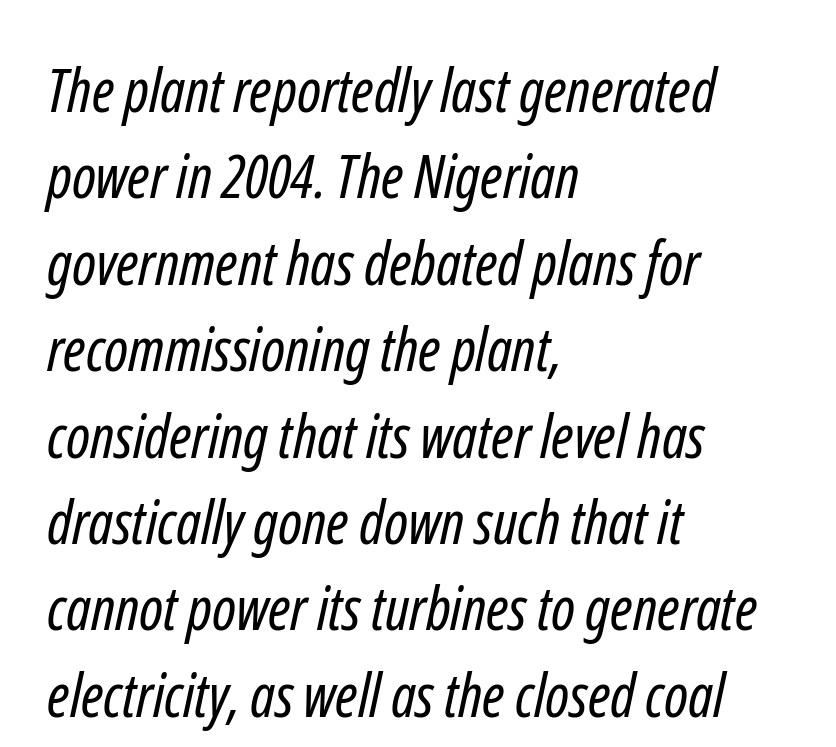
{"serif": "no", "bold": "no", "weight": "regular", "width": "condensed", "stroke_contrast": "low", "x_height": "medium", "monospaced": "no", "underline": "no", "align": "left", "line_spacing": "normal", "line_spacing_ratio": 1.44, "letter_spacing": "normal", "letter_spacing_em": 0.0, "glyph_px": 60}
